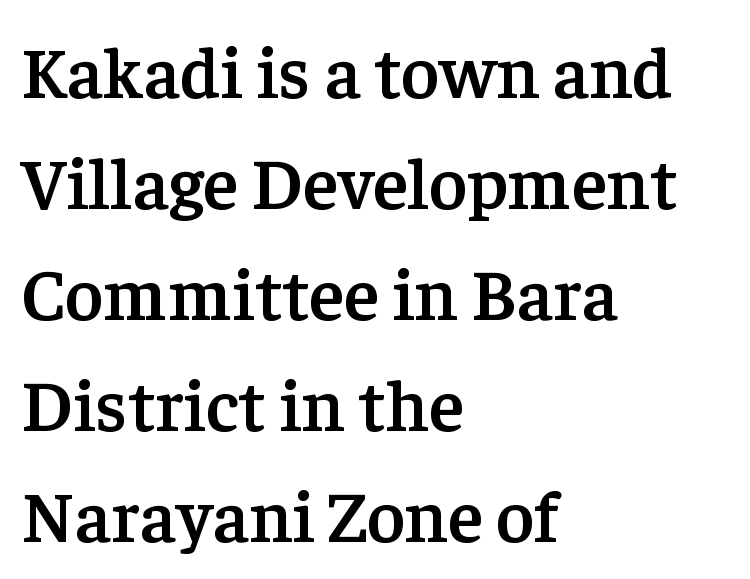
{"serif": "yes", "italic": "no", "bold": "semi", "weight": "semibold", "width": "normal", "stroke_contrast": "low", "x_height": "medium", "monospaced": "no", "underline": "no", "align": "left", "line_spacing": "normal", "line_spacing_ratio": 1.52, "letter_spacing": "normal", "letter_spacing_em": 0.0, "glyph_px": 73}
